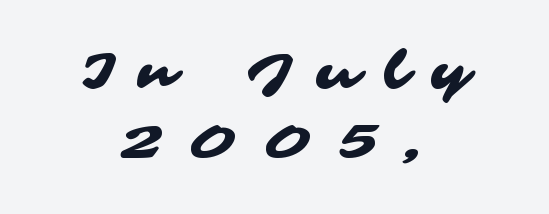
Q: Is the typeface a serif or a sans-serif typeface? A: Sans-serif.
Q: Is the text underlined? A: No.
Q: How is the paragraph aligned? A: Centered.
Q: Is the spacing between letters normal or unusually wide? A: Unusually wide.
Q: Is the spacing between lines tight, normal or loose? A: Normal.
Q: Width (condensed, normal, or wide)? A: Wide.
Q: Stroke contrast? A: Medium.
Q: x-height? A: Medium.
Q: Monospaced? A: No.
